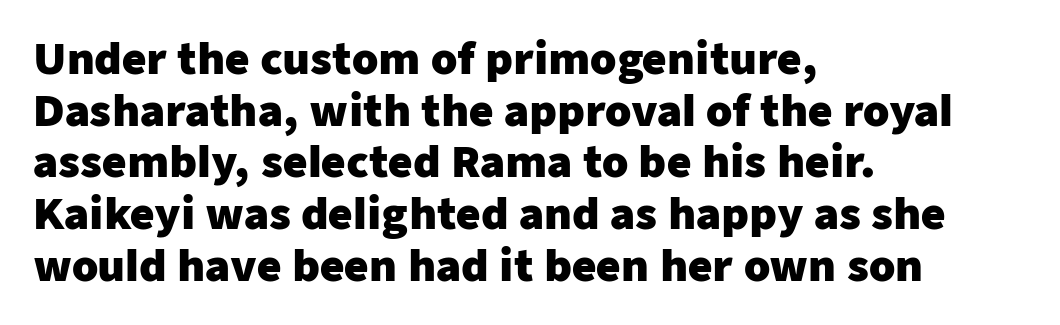
{"serif": "no", "italic": "no", "bold": "yes", "weight": "heavy", "width": "normal", "stroke_contrast": "low", "x_height": "medium", "monospaced": "no", "underline": "no", "align": "left", "line_spacing_ratio": 1.23, "letter_spacing": "normal", "letter_spacing_em": 0.0, "glyph_px": 42}
